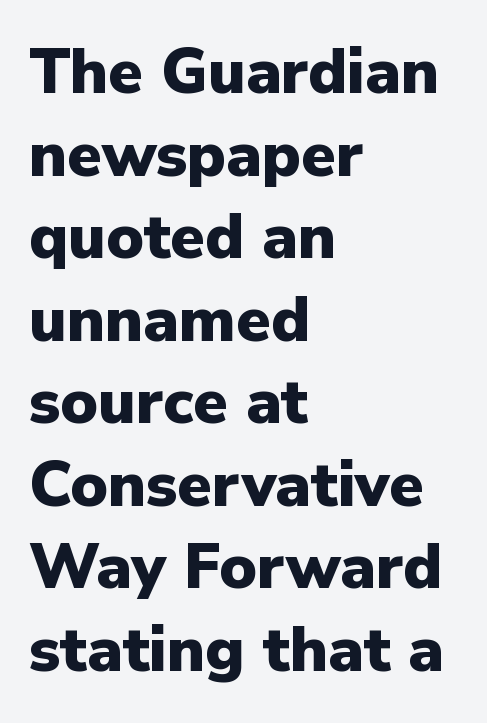
Q: Is the text bold? A: Yes.
Q: Is the text italic (slanted)? A: No, it is upright.
Q: Is the typeface a serif or a sans-serif typeface? A: Sans-serif.
Q: Is the text underlined? A: No.
Q: How is the paragraph aligned? A: Left-aligned.
Q: Is the spacing between letters normal or unusually wide? A: Normal.
Q: Is the spacing between lines tight, normal or loose? A: Normal.
Q: Width (condensed, normal, or wide)? A: Normal.
Q: Stroke contrast? A: Low.
Q: x-height? A: Medium.
Q: Monospaced? A: No.
